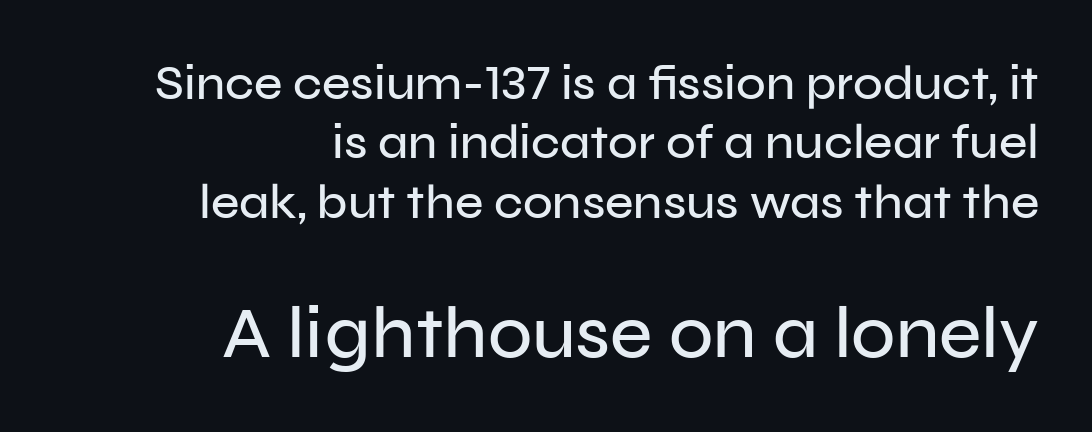
{"serif": "no", "italic": "no", "width": "normal", "stroke_contrast": "low", "x_height": "medium", "monospaced": "no", "underline": "no", "align": "right", "line_spacing_ratio": 1.21, "letter_spacing": "normal", "letter_spacing_em": 0.0, "larger_block": "second", "size_ratio": 1.49, "glyph_px": 73}
